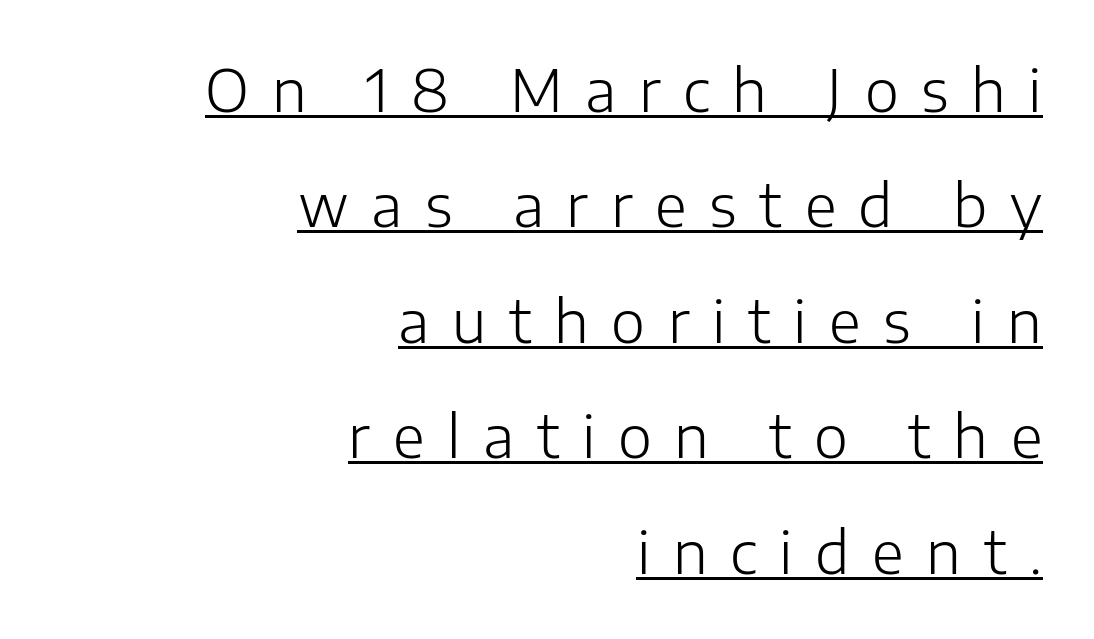
The image shows 58 px light sans-serif type, upright; set right-aligned, loose line spacing (1.99x), unusually wide letter spacing (+0.39 em), underlined; low stroke contrast and a medium x-height.
